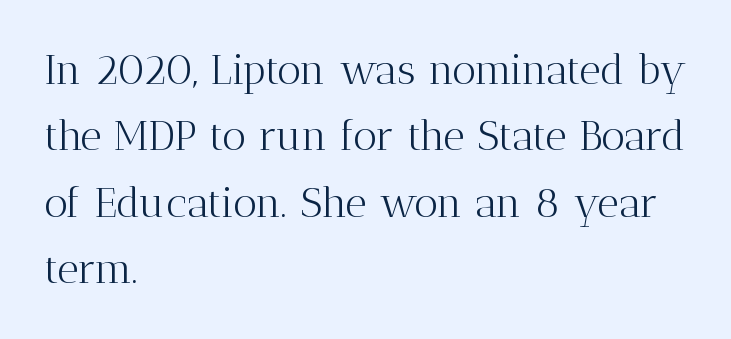
The image shows 42 px light serif type, upright; set left-aligned, normal line spacing (1.58x), normal letter spacing, not underlined; medium stroke contrast and a medium x-height.
